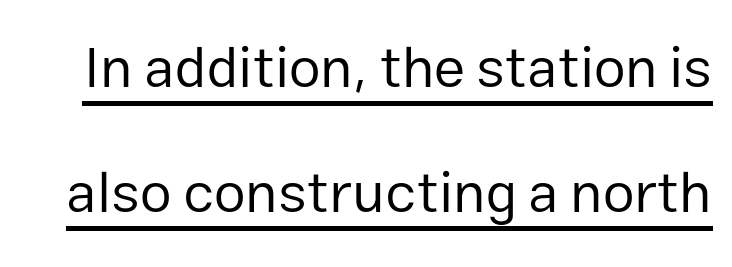
Interline gaps are noticeably wide in this sample. Stroke terminals: plain, sans-serif. These lines are rendered in a variable-pitch font. The typeface has the unassuming heft of standard copy or less. Posture: straight, roman, zero tilt.
